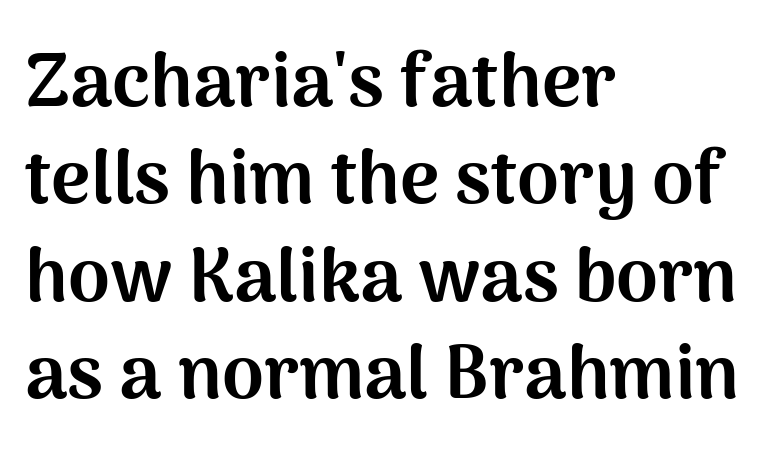
The image shows 75 px bold sans-serif type, upright; set left-aligned, normal line spacing (1.3x), normal letter spacing, not underlined; medium stroke contrast and a medium x-height.
